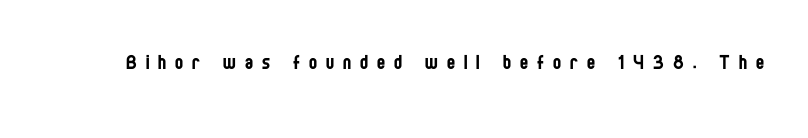
{"italic": "no", "bold": "no", "underline": "no", "letter_spacing": "wide", "letter_spacing_em": 0.38, "glyph_px": 24}
